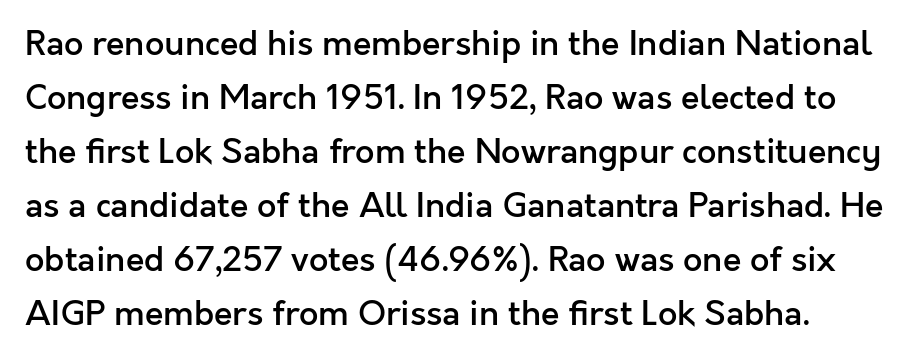
Note: no serifs on the glyphs. Does the weight exceed regular? Yes, but only to semibold. Honestly, the row spacing looks completely unremarkable. The passage shown is not underscored anywhere. This is the regular roman posture of the typeface.
